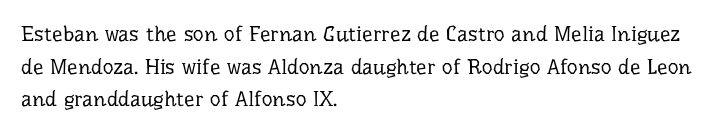
The axis of the letterforms is exactly vertical. Here the glyphs are tracked normally, forming tight word shapes. Descenders hang freely into open space. Line beginnings align vertically; line endings do not. The rows are spaced the way most documents space them.
